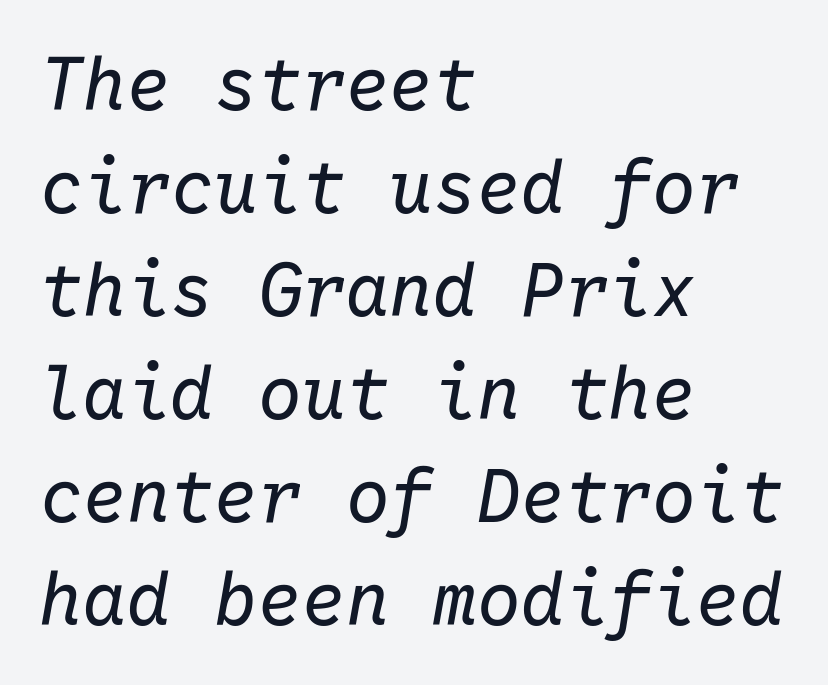
Think of a typewriter: that constant character pitch is what you see here. Is there much room between lines? A standard amount, neither cramped nor airy. The letters look calm and open, with moderate or lighter stems. The face used here has a pronounced slope to its letters. Glance below the letters and you will spot only blank space. Tracking here is standard; glyphs follow each other at the usual distance.
